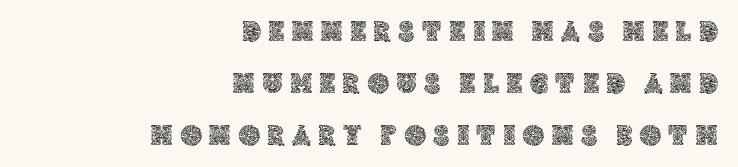
Q: Is the text italic (slanted)? A: No, it is upright.
Q: Is the text underlined? A: No.
Q: How is the paragraph aligned? A: Right-aligned.
Q: Is the spacing between letters normal or unusually wide? A: Unusually wide.
Q: Width (condensed, normal, or wide)? A: Normal.
Q: x-height? A: Large.
Q: Monospaced? A: No.
